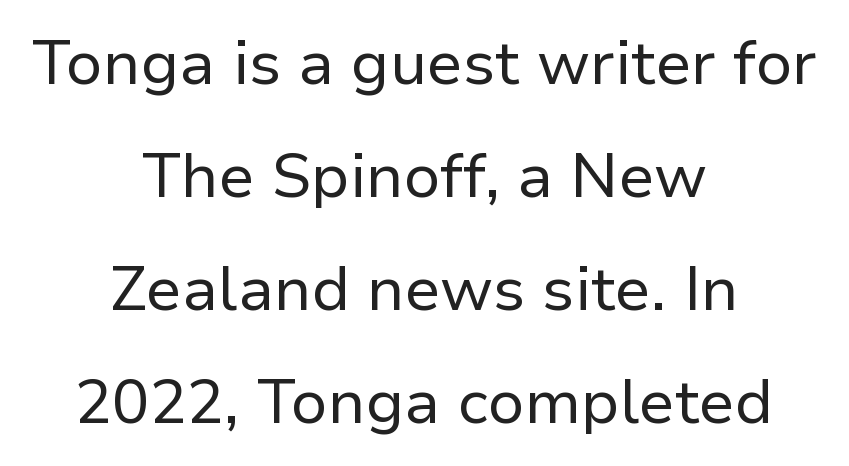
The image shows 62 px regular-weight sans-serif type, upright; set centered, line spacing 1.82x, normal letter spacing, not underlined; low stroke contrast and a medium x-height.
